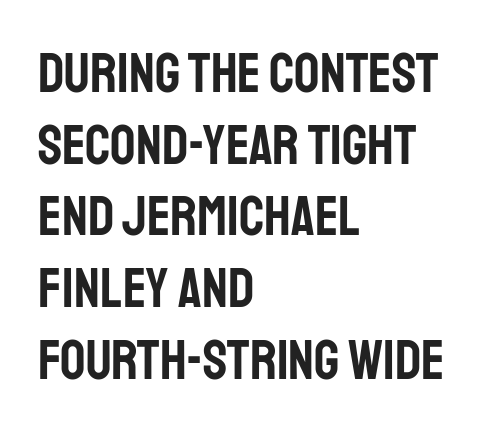
Every row of glyphs begins at an identical x-position on the left. The leading is moderate, giving the passage an even texture. This sample uses a sans-serif face. Here the designer chose a conventional face with non-uniform glyph widths.
